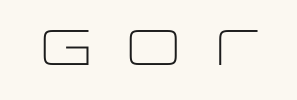
Is this a fixed-width face? No — the glyphs have proportional, varying widths. No word sits above an underline. A typesetter would call this heavily tracked-out type. The glyphs in this specimen are sans serif.
